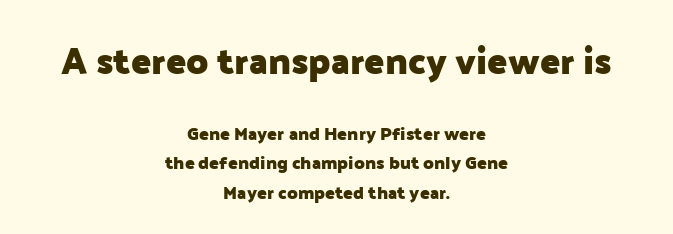
Top chunk: large. Bottom chunk: small. Line starts and ends both wander, symmetrically. Type without underlining. Varying glyph widths throughout — classic text-font behaviour. To sum up the face: it is a sans, with no serifs.
